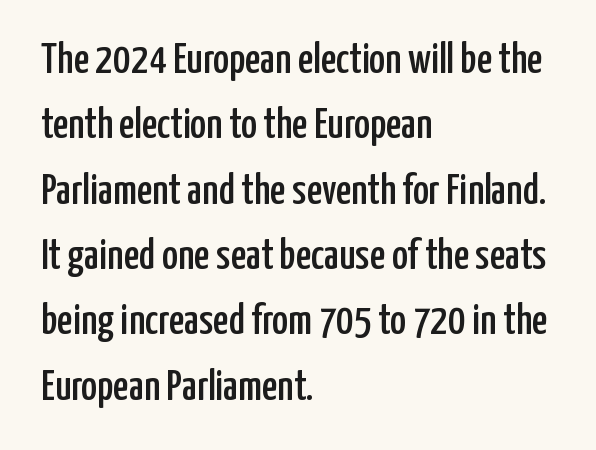
The face used here is rendered with its standard letterfit. Just letters on the line, the space beneath them empty. Looks like regular typesetting: each glyph gets only the width it needs. Each new line begins a customary step beneath the previous one. A student would call this left alignment; a typographer would say flush left, rag right. The font's upright variant was chosen for this text.
